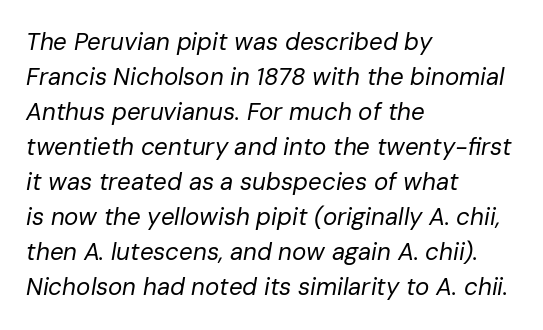
{"italic": "yes", "lean": "right", "slant_degrees": 10, "bold": "no", "underline": "no", "align": "left", "line_spacing": "normal", "line_spacing_ratio": 1.46, "letter_spacing": "normal", "letter_spacing_em": 0.0, "glyph_px": 24}
